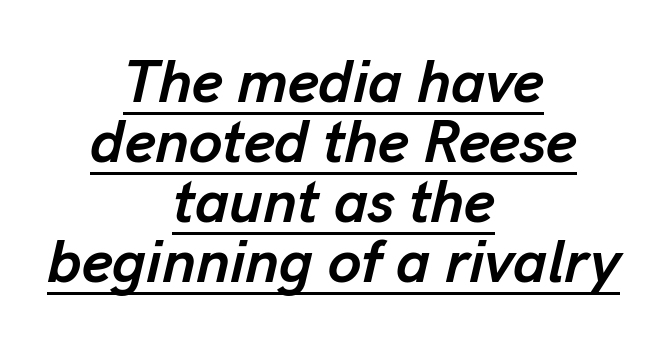
{"italic": "yes", "lean": "right", "slant_degrees": 13, "bold": "yes", "weight": "semibold", "width": "normal", "stroke_contrast": "low", "x_height": "medium", "monospaced": "no", "underline": "yes", "align": "center", "line_spacing": "tight", "line_spacing_ratio": 1.0, "letter_spacing": "normal", "letter_spacing_em": 0.0, "glyph_px": 60}
